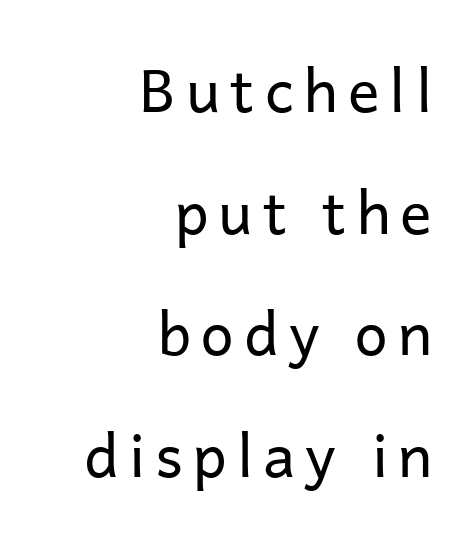
The image shows 59 px regular-weight sans-serif type, upright; set right-aligned, loose line spacing (2.06x), not underlined; low stroke contrast and a medium x-height.
